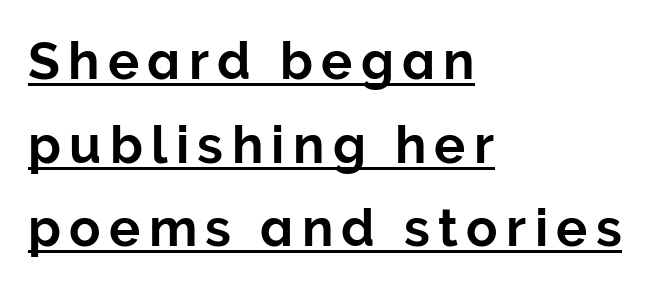
Q: Is the text italic (slanted)? A: No, it is upright.
Q: Is the typeface a serif or a sans-serif typeface? A: Sans-serif.
Q: Is the text underlined? A: Yes.
Q: How is the paragraph aligned? A: Left-aligned.
Q: Is the spacing between lines tight, normal or loose? A: Normal.
Q: Width (condensed, normal, or wide)? A: Normal.
Q: Stroke contrast? A: Low.
Q: x-height? A: Medium.
Q: Monospaced? A: No.
